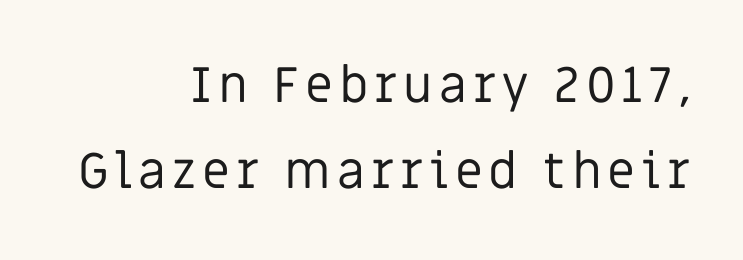
Q: Is the text bold? A: No.
Q: Is the text italic (slanted)? A: No, it is upright.
Q: Is the typeface a serif or a sans-serif typeface? A: Sans-serif.
Q: Is the text underlined? A: No.
Q: How is the paragraph aligned? A: Right-aligned.
Q: Width (condensed, normal, or wide)? A: Normal.
Q: Stroke contrast? A: Low.
Q: x-height? A: Large.
Q: Monospaced? A: No.
